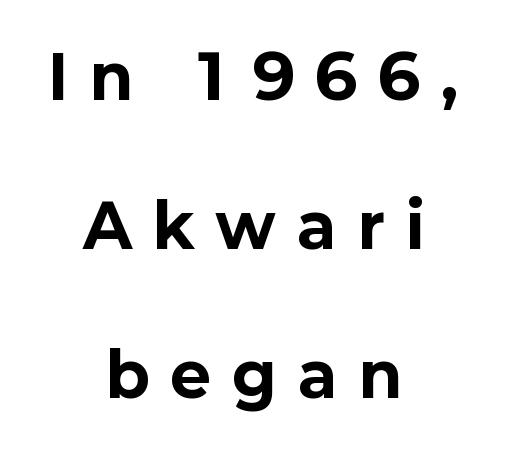
Q: Is the text bold? A: Yes.
Q: Is the text italic (slanted)? A: No, it is upright.
Q: Is the typeface a serif or a sans-serif typeface? A: Sans-serif.
Q: Is the text underlined? A: No.
Q: How is the paragraph aligned? A: Centered.
Q: Is the spacing between letters normal or unusually wide? A: Unusually wide.
Q: Is the spacing between lines tight, normal or loose? A: Loose.
Q: Width (condensed, normal, or wide)? A: Normal.
Q: Stroke contrast? A: Low.
Q: x-height? A: Medium.
Q: Monospaced? A: No.
